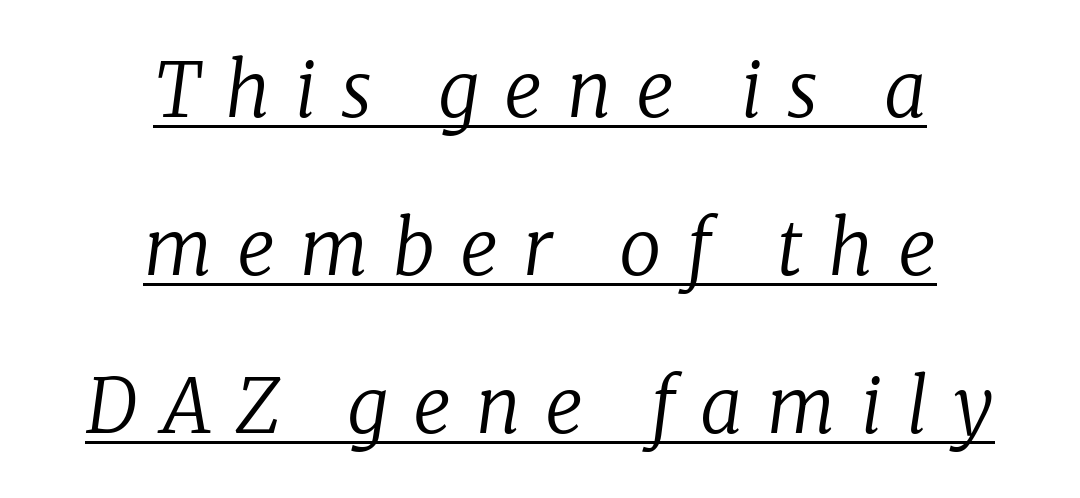
Q: Is the text bold? A: No.
Q: Is the text italic (slanted)? A: Yes, it leans right by about 8 degrees.
Q: Is the typeface a serif or a sans-serif typeface? A: Serif.
Q: Is the text underlined? A: Yes.
Q: How is the paragraph aligned? A: Centered.
Q: Is the spacing between letters normal or unusually wide? A: Unusually wide.
Q: Is the spacing between lines tight, normal or loose? A: Loose.
Q: Width (condensed, normal, or wide)? A: Normal.
Q: Stroke contrast? A: Low.
Q: x-height? A: Medium.
Q: Monospaced? A: No.
